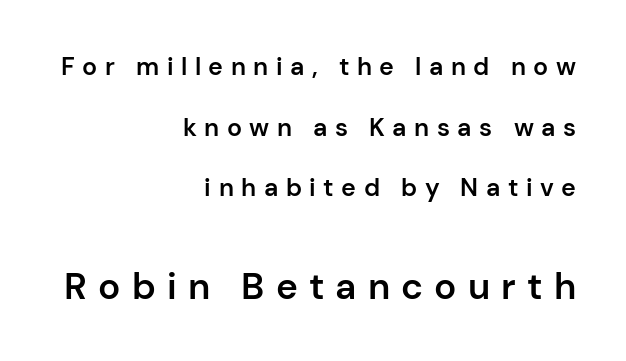
The image shows 37 px semibold sans-serif type, upright; set right-aligned, loose line spacing (2.43x), unusually wide letter spacing (+0.3 em), not underlined; the second (bottom) block is 1.48x larger; low stroke contrast and a medium x-height.
